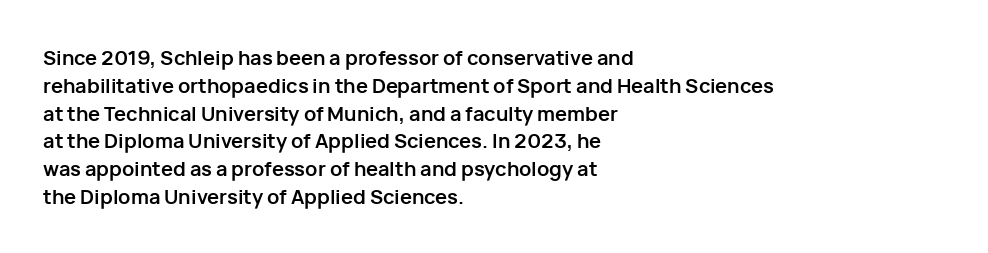
Is there any slant? The stems are plumb. Notice how thick the strokes are: this is what a full bold looks like. The vertical gap from one line to the next is medium. Leftover space on each line is placed entirely after the last word. The zone under the glyphs is completely vacant.
